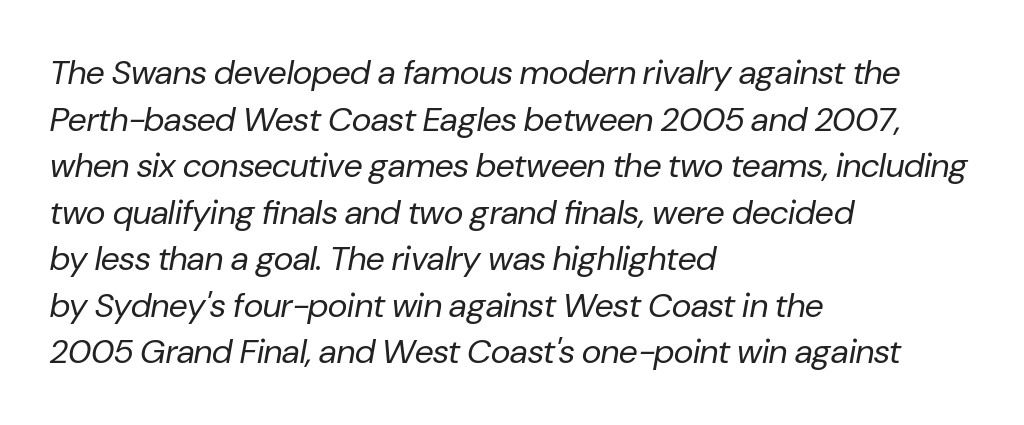
{"italic": "yes", "lean": "right", "slant_degrees": 10, "bold": "no", "weight": "regular", "width": "normal", "stroke_contrast": "low", "x_height": "medium", "monospaced": "no", "underline": "no", "align": "left", "line_spacing": "normal", "line_spacing_ratio": 1.37, "letter_spacing": "normal", "letter_spacing_em": 0.0, "glyph_px": 34}
